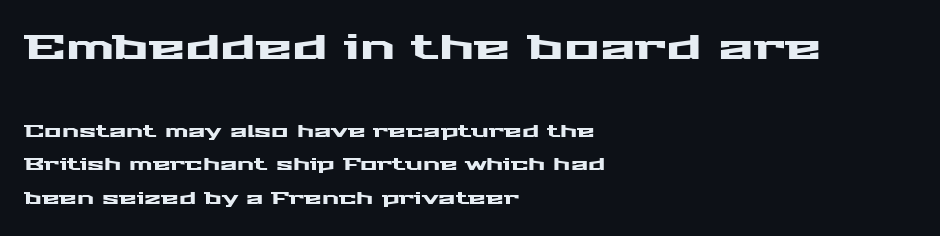
The image shows 33 px wide sans-serif type, upright; set left-aligned, loose line spacing (2.1x), normal letter spacing, not underlined; the first (top) block is 2.06x larger; medium stroke contrast and a medium x-height.
